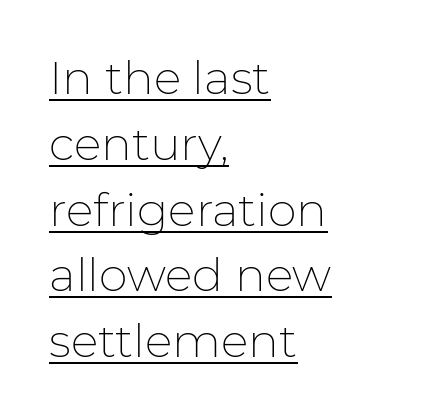
The image shows 46 px thin sans-serif type, upright; set left-aligned, normal line spacing (1.43x), normal letter spacing, underlined; low stroke contrast and a medium x-height.
